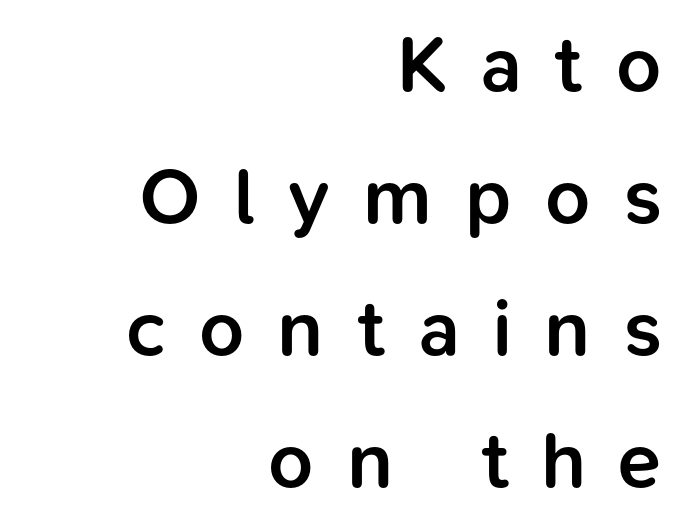
The designer went with a sans here, leaving each stem footless. No italicization has been applied; the sample stays upright. Does the weight exceed regular? Yes, but only to semibold. Line spacing here is normal. The baseline area is clear. The paragraph has a hard right edge and a soft left edge.
